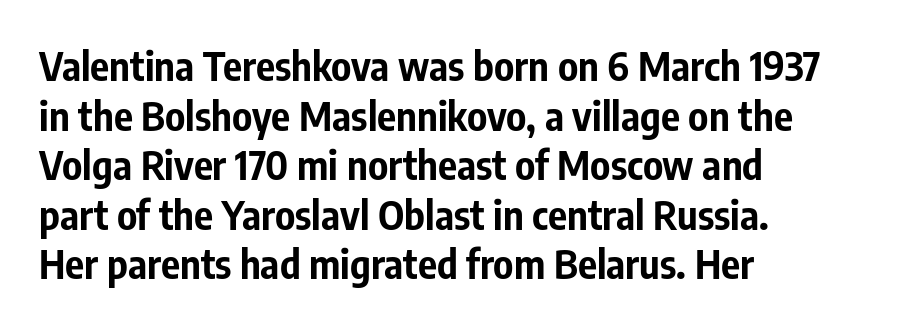
Q: Is the text bold? A: Yes.
Q: Is the text italic (slanted)? A: No, it is upright.
Q: Is the typeface a serif or a sans-serif typeface? A: Sans-serif.
Q: Is the text underlined? A: No.
Q: How is the paragraph aligned? A: Left-aligned.
Q: Is the spacing between letters normal or unusually wide? A: Normal.
Q: Width (condensed, normal, or wide)? A: Condensed.
Q: Stroke contrast? A: Low.
Q: x-height? A: Medium.
Q: Monospaced? A: No.
